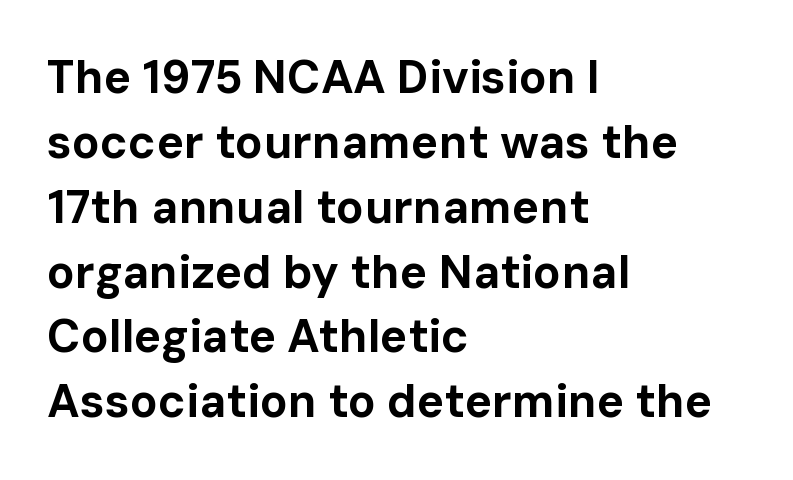
Visually the block forms a straight wall on the left and a jagged coastline on the right. The line texture is even and compact thanks to regular tracking. Does the type have serifs? No, each stem ends abruptly. The typesetting leans heavy: a genuine bold. Regular leading. The zone under the glyphs is completely vacant.
